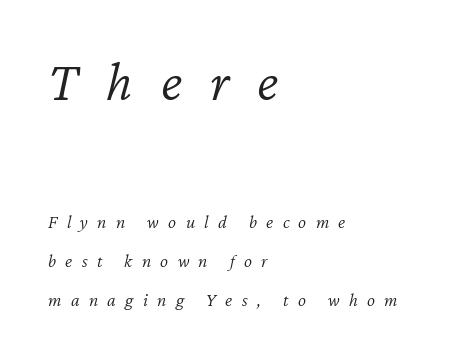
Q: Is the text bold? A: No.
Q: Is the text italic (slanted)? A: Yes, it leans right by about 12 degrees.
Q: Is the text underlined? A: No.
Q: How is the paragraph aligned? A: Left-aligned.
Q: Is the spacing between letters normal or unusually wide? A: Unusually wide.
Q: Is the spacing between lines tight, normal or loose? A: Loose.
Q: Which block of text is set in a larger size, the first (top) or the second (bottom)? A: The first (top) one.
Q: Width (condensed, normal, or wide)? A: Normal.
Q: Stroke contrast? A: Low.
Q: x-height? A: Medium.
Q: Monospaced? A: No.
